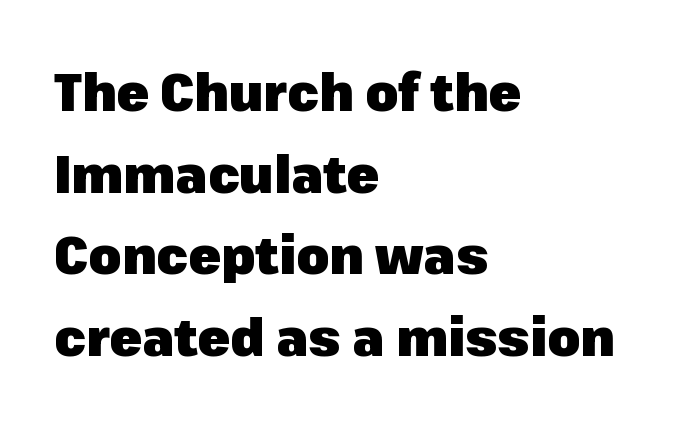
{"serif": "no", "italic": "no", "bold": "yes", "weight": "heavy", "width": "normal", "stroke_contrast": "low", "x_height": "medium", "monospaced": "no", "underline": "no", "align": "left", "line_spacing": "normal", "line_spacing_ratio": 1.54, "letter_spacing": "normal", "letter_spacing_em": 0.0, "glyph_px": 53}
